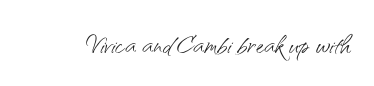
Q: Is the text bold? A: No.
Q: Is the text italic (slanted)? A: Yes.
Q: Is the typeface a serif or a sans-serif typeface? A: Sans-serif.
Q: Is the text underlined? A: No.
Q: Is the spacing between letters normal or unusually wide? A: Normal.
Q: Width (condensed, normal, or wide)? A: Normal.
Q: Stroke contrast? A: Medium.
Q: x-height? A: Small.
Q: Monospaced? A: No.
